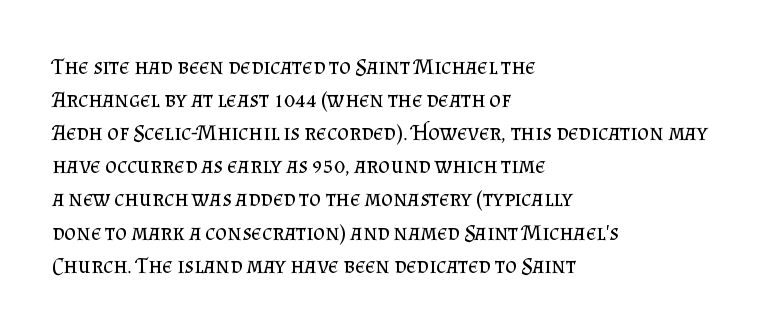
Q: Is the text bold? A: No.
Q: Is the text italic (slanted)? A: No, it is upright.
Q: Is the text underlined? A: No.
Q: How is the paragraph aligned? A: Left-aligned.
Q: Is the spacing between letters normal or unusually wide? A: Normal.
Q: Is the spacing between lines tight, normal or loose? A: Normal.
